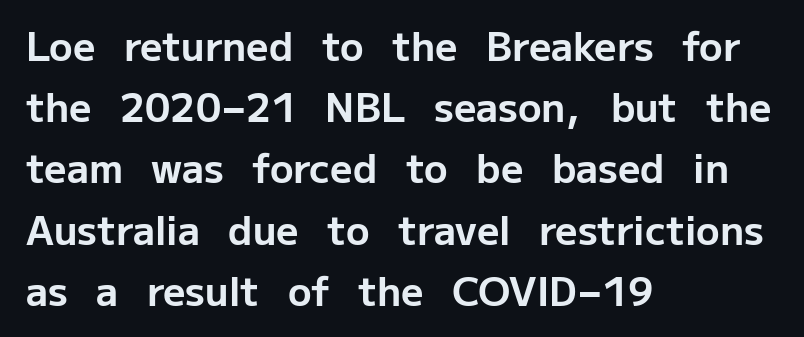
The image shows 39 px bold sans-serif type, upright; set left-aligned, normal line spacing (1.57x), normal letter spacing, not underlined; low stroke contrast and a medium x-height.
